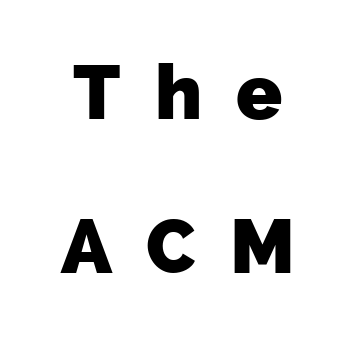
The image shows 76 px heavy sans-serif type; set loose line spacing (2.02x), unusually wide letter spacing (+0.45 em), not underlined; low stroke contrast and a medium x-height.
